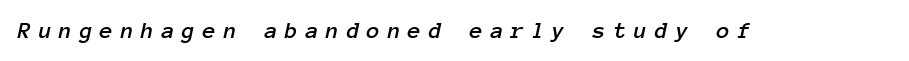
{"italic": "yes", "lean": "right", "slant_degrees": 12, "underline": "no", "letter_spacing": "wide", "letter_spacing_em": 0.31, "glyph_px": 24}
